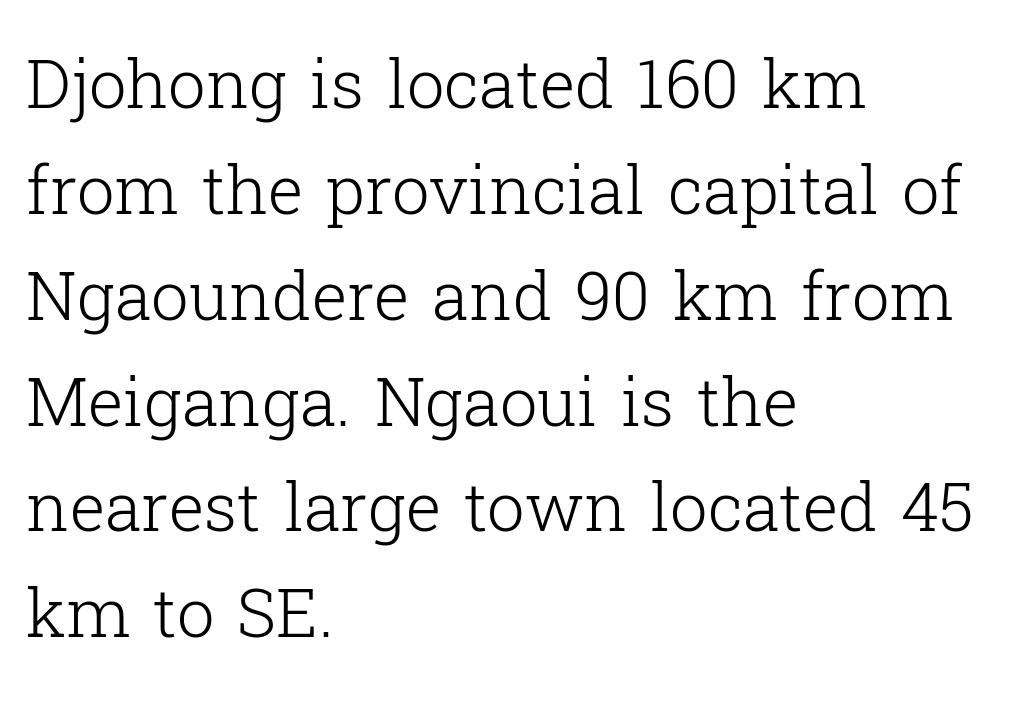
Q: Is the text bold? A: No.
Q: Is the text italic (slanted)? A: No, it is upright.
Q: Is the typeface a serif or a sans-serif typeface? A: Serif.
Q: Is the text underlined? A: No.
Q: How is the paragraph aligned? A: Left-aligned.
Q: Is the spacing between letters normal or unusually wide? A: Normal.
Q: Is the spacing between lines tight, normal or loose? A: Normal.
Q: Width (condensed, normal, or wide)? A: Normal.
Q: Stroke contrast? A: Low.
Q: x-height? A: Medium.
Q: Monospaced? A: No.
